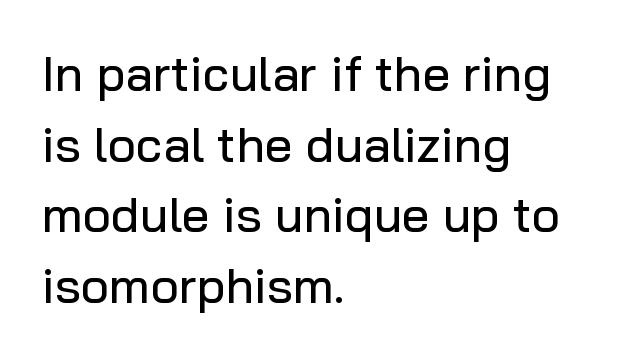
Q: Is the text italic (slanted)? A: No, it is upright.
Q: Is the typeface a serif or a sans-serif typeface? A: Sans-serif.
Q: Is the text underlined? A: No.
Q: How is the paragraph aligned? A: Left-aligned.
Q: Is the spacing between letters normal or unusually wide? A: Normal.
Q: Is the spacing between lines tight, normal or loose? A: Normal.
Q: Width (condensed, normal, or wide)? A: Normal.
Q: Stroke contrast? A: Low.
Q: x-height? A: Medium.
Q: Monospaced? A: No.
